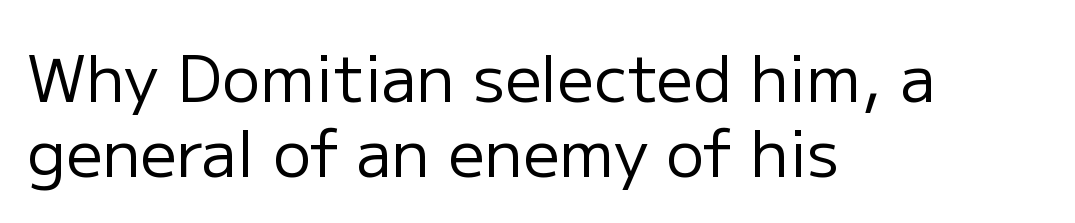
Q: Is the text bold? A: No.
Q: Is the text italic (slanted)? A: No, it is upright.
Q: Is the typeface a serif or a sans-serif typeface? A: Sans-serif.
Q: Is the text underlined? A: No.
Q: How is the paragraph aligned? A: Left-aligned.
Q: Is the spacing between letters normal or unusually wide? A: Normal.
Q: Width (condensed, normal, or wide)? A: Normal.
Q: Stroke contrast? A: Low.
Q: x-height? A: Medium.
Q: Monospaced? A: No.
